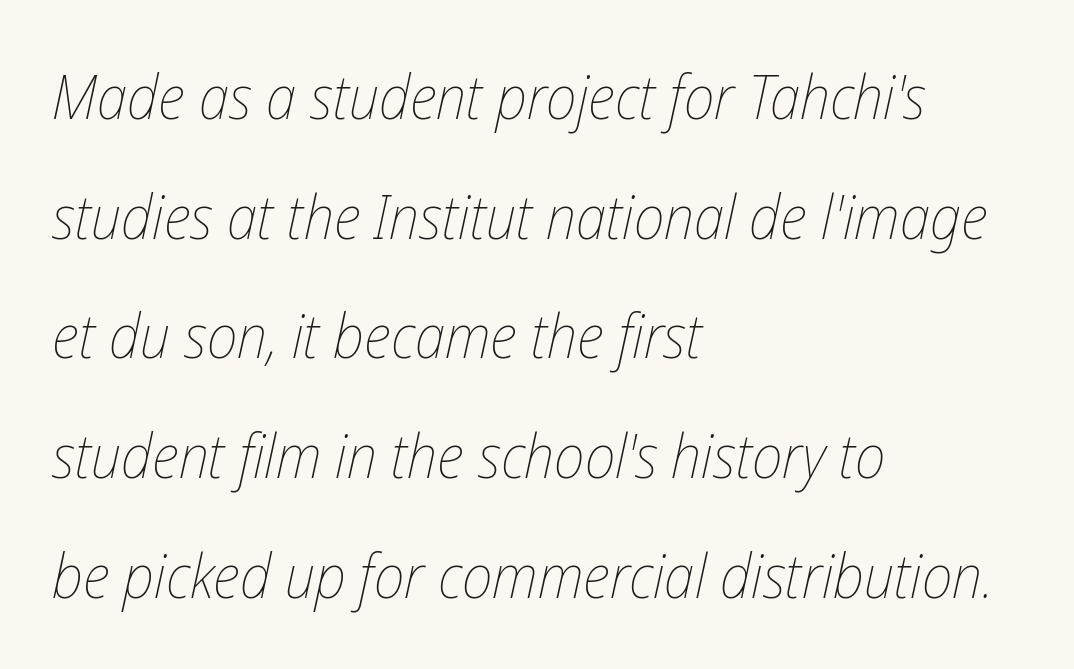
{"italic": "yes", "lean": "right", "slant_degrees": 12, "bold": "no", "weight": "thin", "width": "condensed", "stroke_contrast": "low", "x_height": "medium", "monospaced": "no", "underline": "no", "align": "left", "line_spacing": "loose", "line_spacing_ratio": 1.93, "letter_spacing": "normal", "letter_spacing_em": 0.0, "glyph_px": 62}
